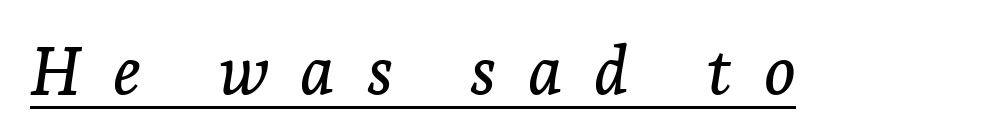
Quick note: italic. A typesetter would call this proportional, since set widths differ per character. Examine the stroke ends and you'll spot serifs. Check the space under the baseline: a stroke is drawn there. Here the glyphs are tracked loosely, breaking word shapes into spaced letters.
